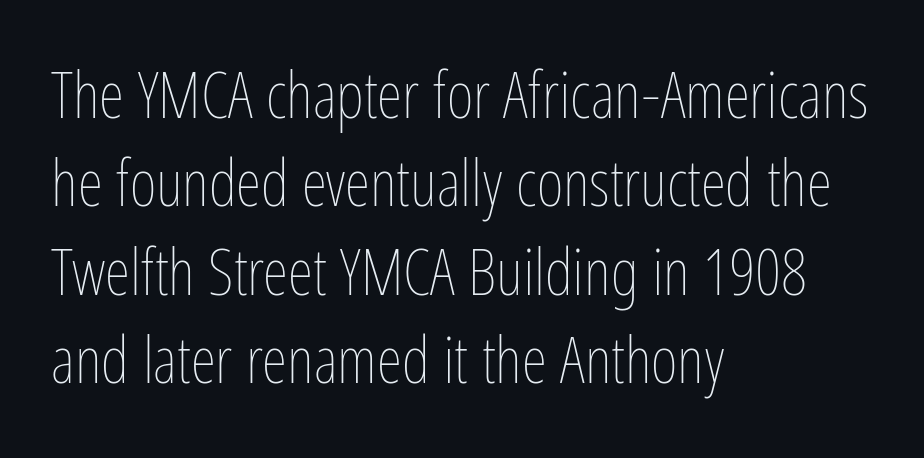
{"italic": "no", "bold": "no", "weight": "thin", "width": "condensed", "stroke_contrast": "low", "x_height": "medium", "monospaced": "no", "underline": "no", "align": "left", "line_spacing": "normal", "line_spacing_ratio": 1.36, "letter_spacing": "normal", "letter_spacing_em": 0.0, "glyph_px": 65}
